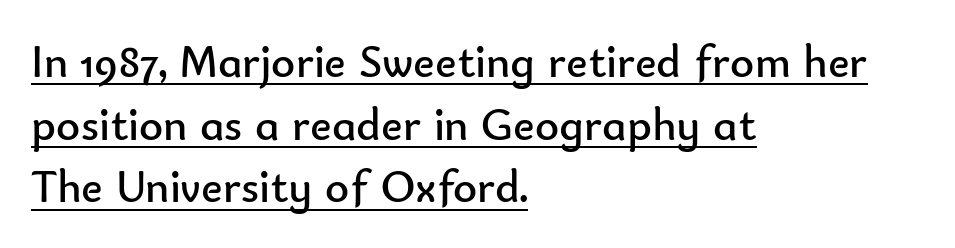
Q: Is the text bold? A: No.
Q: Is the text italic (slanted)? A: No, it is upright.
Q: Is the typeface a serif or a sans-serif typeface? A: Sans-serif.
Q: Is the text underlined? A: Yes.
Q: How is the paragraph aligned? A: Left-aligned.
Q: Is the spacing between letters normal or unusually wide? A: Normal.
Q: Is the spacing between lines tight, normal or loose? A: Normal.
Q: Width (condensed, normal, or wide)? A: Normal.
Q: Stroke contrast? A: Low.
Q: x-height? A: Small.
Q: Monospaced? A: No.
